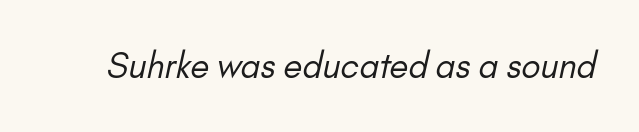
{"serif": "no", "bold": "no", "weight": "regular", "width": "normal", "stroke_contrast": "low", "x_height": "small", "monospaced": "no", "underline": "no", "letter_spacing": "normal", "letter_spacing_em": 0.0, "glyph_px": 34}
